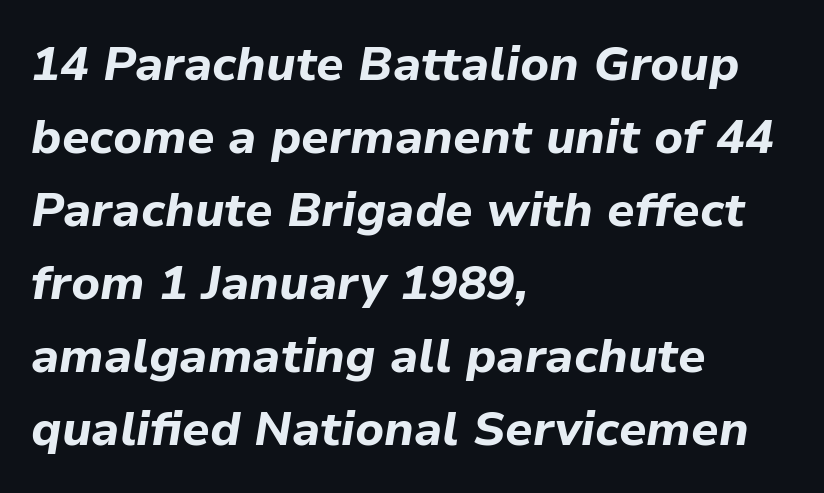
Q: Is the text bold? A: Yes.
Q: Is the text italic (slanted)? A: Yes, it leans right by about 9 degrees.
Q: Is the text underlined? A: No.
Q: How is the paragraph aligned? A: Left-aligned.
Q: Is the spacing between letters normal or unusually wide? A: Normal.
Q: Is the spacing between lines tight, normal or loose? A: Normal.
Q: Width (condensed, normal, or wide)? A: Normal.
Q: Stroke contrast? A: Low.
Q: x-height? A: Medium.
Q: Monospaced? A: No.
